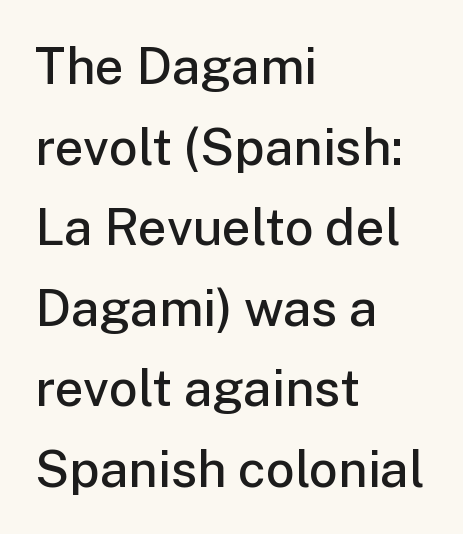
The image shows 51 px semibold sans-serif type, upright; set left-aligned, normal line spacing (1.58x), normal letter spacing, not underlined; low stroke contrast and a medium x-height.
